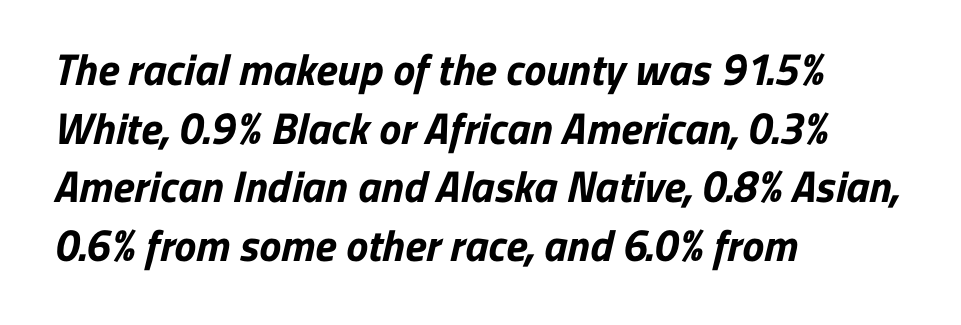
{"serif": "no", "bold": "yes", "weight": "bold", "width": "normal", "stroke_contrast": "low", "x_height": "medium", "monospaced": "no", "underline": "no", "align": "left", "line_spacing": "normal", "line_spacing_ratio": 1.33, "letter_spacing": "normal", "letter_spacing_em": 0.0, "glyph_px": 44}
